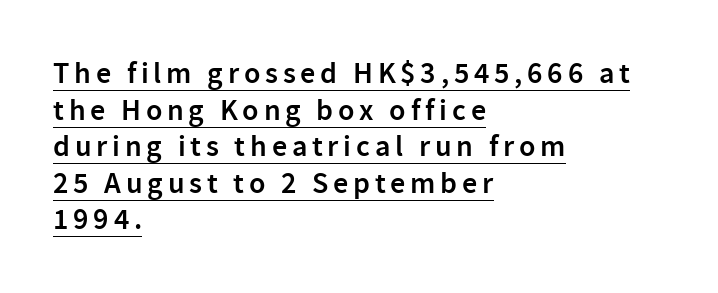
The image shows 30 px semibold sans-serif type, upright; set left-aligned, line spacing 1.22x, underlined; low stroke contrast and a medium x-height.
